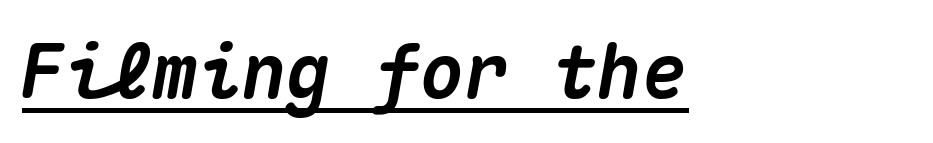
{"italic": "yes", "lean": "right", "slant_degrees": 10, "bold": "yes", "weight": "heavy", "width": "normal", "stroke_contrast": "medium", "x_height": "medium", "monospaced": "yes", "underline": "yes", "align": "left", "letter_spacing": "normal", "letter_spacing_em": 0.0, "glyph_px": 74}
